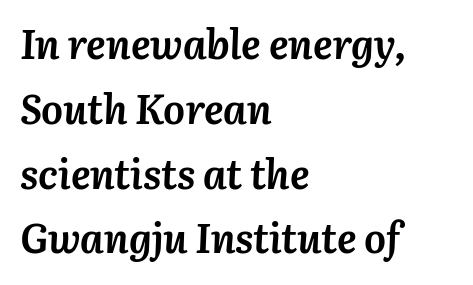
Q: Is the text bold? A: Yes.
Q: Is the text italic (slanted)? A: Yes, it leans right by about 3 degrees.
Q: Is the text underlined? A: No.
Q: How is the paragraph aligned? A: Left-aligned.
Q: Is the spacing between letters normal or unusually wide? A: Normal.
Q: Is the spacing between lines tight, normal or loose? A: Normal.
Q: Width (condensed, normal, or wide)? A: Normal.
Q: Stroke contrast? A: Medium.
Q: x-height? A: Medium.
Q: Monospaced? A: No.
